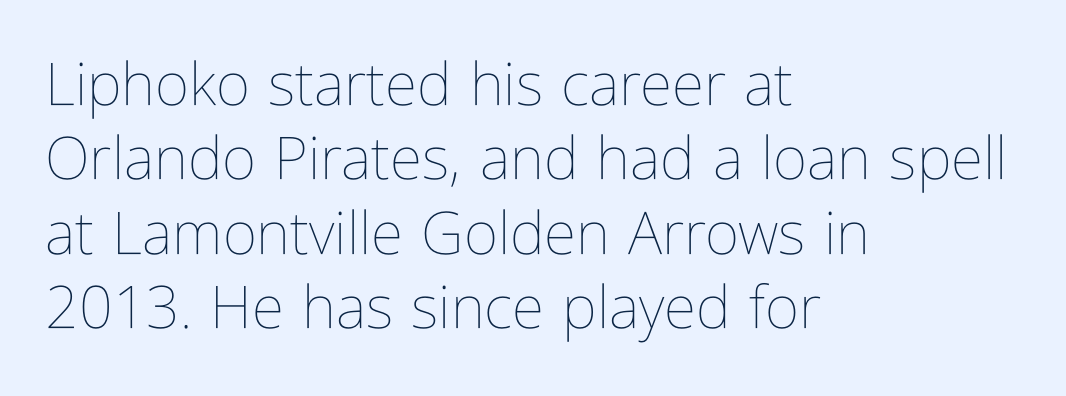
The vertical gap from one line to the next is medium. Horizontal alignment here is leftward, the default for most running prose. The words here are not underlined. This sample uses plain, unmodified letter spacing.
